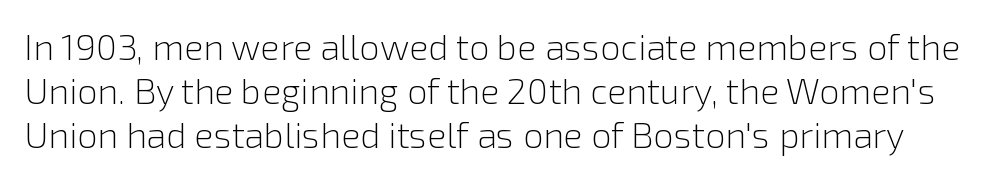
The image shows 36 px light sans-serif type, upright; set line spacing 1.22x, normal letter spacing, not underlined; a medium x-height.
